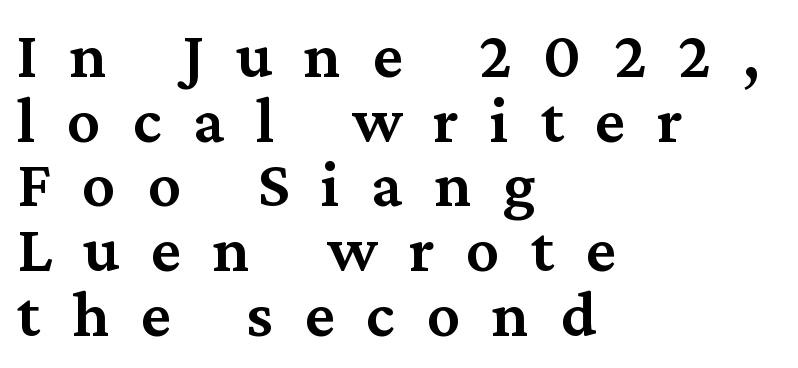
Q: Is the text bold? A: Semi-bold.
Q: Is the text italic (slanted)? A: No, it is upright.
Q: Is the typeface a serif or a sans-serif typeface? A: Serif.
Q: Is the text underlined? A: No.
Q: How is the paragraph aligned? A: Left-aligned.
Q: Is the spacing between letters normal or unusually wide? A: Unusually wide.
Q: Is the spacing between lines tight, normal or loose? A: Tight.
Q: Width (condensed, normal, or wide)? A: Normal.
Q: Stroke contrast? A: Medium.
Q: x-height? A: Medium.
Q: Monospaced? A: No.
